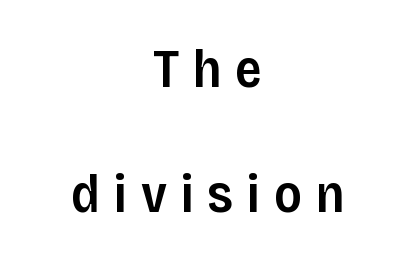
{"serif": "no", "italic": "no", "bold": "semi", "weight": "semibold", "width": "normal", "stroke_contrast": "low", "x_height": "large", "monospaced": "no", "underline": "no", "align": "center", "line_spacing": "loose", "line_spacing_ratio": 2.35, "letter_spacing": "wide", "letter_spacing_em": 0.26, "glyph_px": 53}
